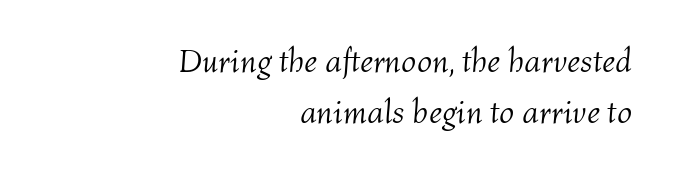
Q: Is the text bold? A: No.
Q: Is the text italic (slanted)? A: Yes, it leans right by about 4 degrees.
Q: Is the text underlined? A: No.
Q: How is the paragraph aligned? A: Right-aligned.
Q: Is the spacing between letters normal or unusually wide? A: Normal.
Q: Is the spacing between lines tight, normal or loose? A: Normal.
Q: Width (condensed, normal, or wide)? A: Normal.
Q: Stroke contrast? A: Medium.
Q: x-height? A: Medium.
Q: Monospaced? A: No.
